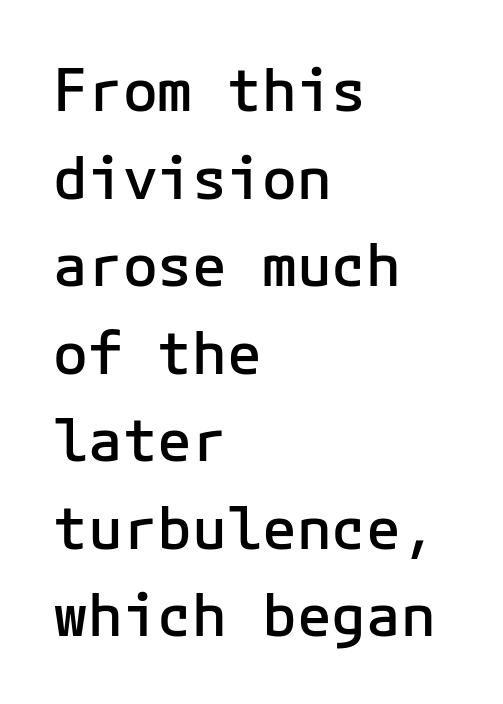
The image shows 58 px semibold sans-serif type, upright, monospaced; set left-aligned, normal line spacing (1.51x), normal letter spacing, not underlined; low stroke contrast and a medium x-height.
